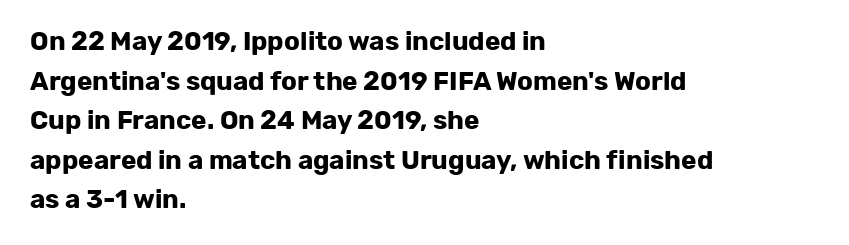
Q: Is the text bold? A: Yes.
Q: Is the text italic (slanted)? A: No, it is upright.
Q: Is the text underlined? A: No.
Q: How is the paragraph aligned? A: Left-aligned.
Q: Is the spacing between letters normal or unusually wide? A: Normal.
Q: Is the spacing between lines tight, normal or loose? A: Normal.
